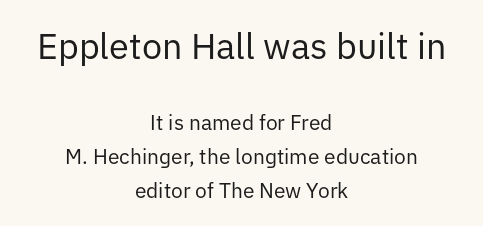
Q: Is the text bold? A: No.
Q: Is the text italic (slanted)? A: No, it is upright.
Q: Is the typeface a serif or a sans-serif typeface? A: Sans-serif.
Q: Is the text underlined? A: No.
Q: How is the paragraph aligned? A: Centered.
Q: Is the spacing between letters normal or unusually wide? A: Normal.
Q: Is the spacing between lines tight, normal or loose? A: Normal.
Q: Which block of text is set in a larger size, the first (top) or the second (bottom)? A: The first (top) one.
Q: Width (condensed, normal, or wide)? A: Normal.
Q: Stroke contrast? A: Low.
Q: x-height? A: Medium.
Q: Monospaced? A: No.
